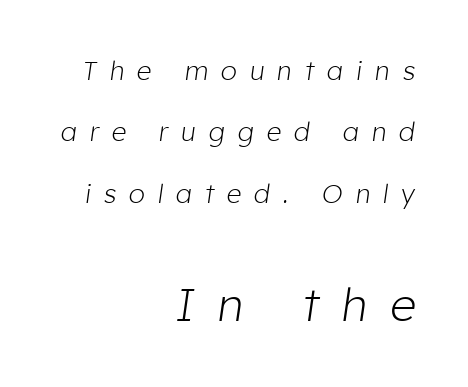
You could fit nearly another row in the gap between these rows. The whole block is typeset with a tilt. Only glyphs here, with clear space below each row. Summary of weight: not heavy and not bold. Leftover space on each line is placed entirely before the opening word.
